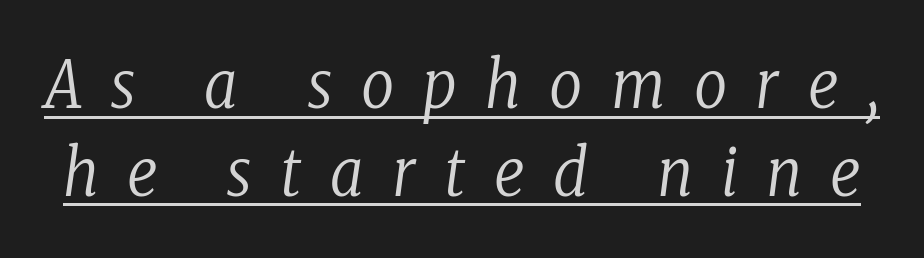
{"serif": "yes", "italic": "yes", "lean": "right", "slant_degrees": 8, "bold": "no", "weight": "regular", "width": "condensed", "stroke_contrast": "low", "x_height": "medium", "monospaced": "no", "underline": "yes", "line_spacing": "normal", "line_spacing_ratio": 1.35, "letter_spacing": "wide", "letter_spacing_em": 0.44, "glyph_px": 65}
